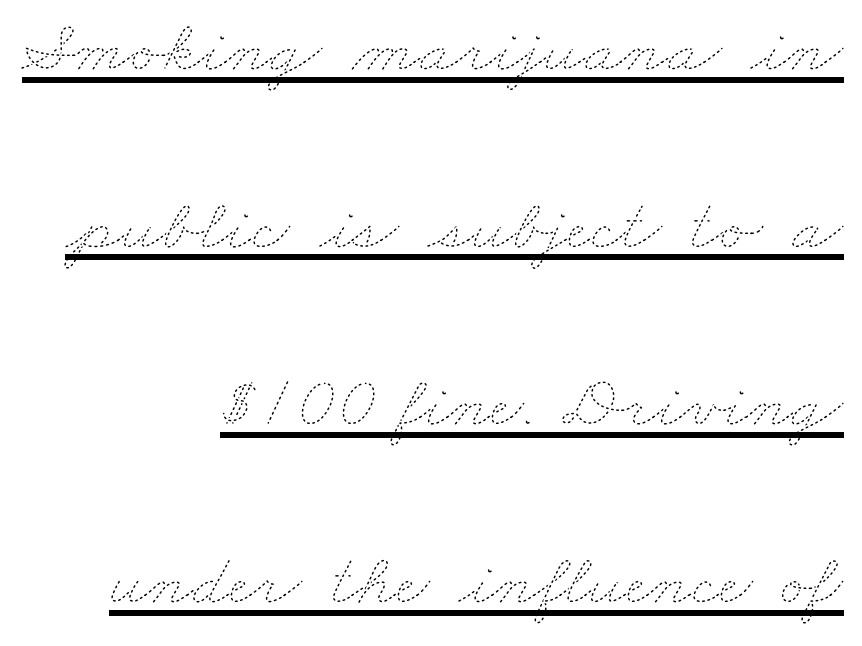
Q: Is the text bold? A: No.
Q: Is the text underlined? A: Yes.
Q: How is the paragraph aligned? A: Right-aligned.
Q: Is the spacing between letters normal or unusually wide? A: Normal.
Q: Is the spacing between lines tight, normal or loose? A: Loose.
Q: Width (condensed, normal, or wide)? A: Wide.
Q: Stroke contrast? A: Low.
Q: x-height? A: Small.
Q: Monospaced? A: No.
